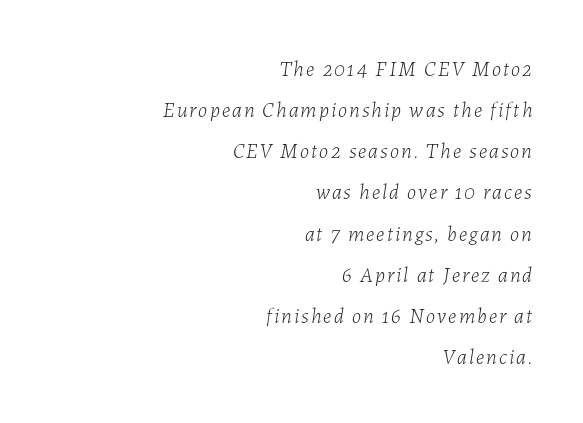
The image shows 21 px text type, italic (leaning right); set right-aligned, loose line spacing (1.96x), not underlined.
